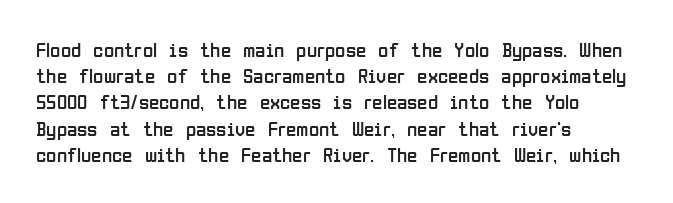
The image shows 21 px text type, upright; set left-aligned, normal line spacing (1.25x), normal letter spacing, not underlined.
